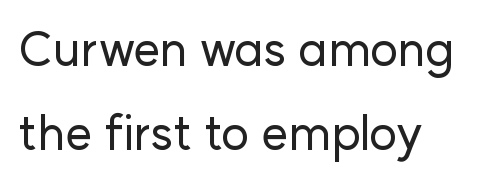
Ascenders rise straight up at ninety degrees. Standard letterfit; no display-style spreading of the glyphs. Stroke terminals: plain, sans-serif. Do the characters align in a grid? No, the font is proportional. Descenders hang freely into open space.
